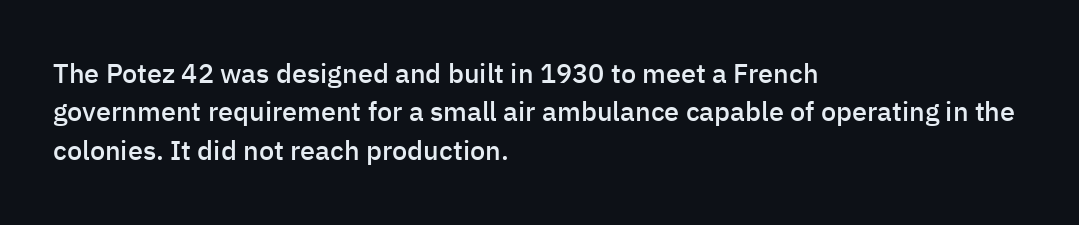
{"italic": "no", "bold": "semi", "underline": "no", "align": "left", "line_spacing": "normal", "line_spacing_ratio": 1.42, "letter_spacing": "normal", "letter_spacing_em": 0.0, "glyph_px": 27}
